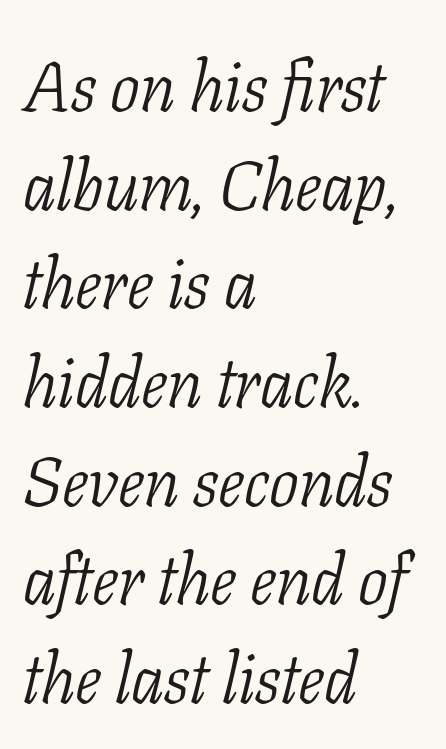
The image shows 70 px light, condensed serif type, italic (leaning right); set left-aligned, normal line spacing (1.41x), normal letter spacing, not underlined; low stroke contrast and a medium x-height.
